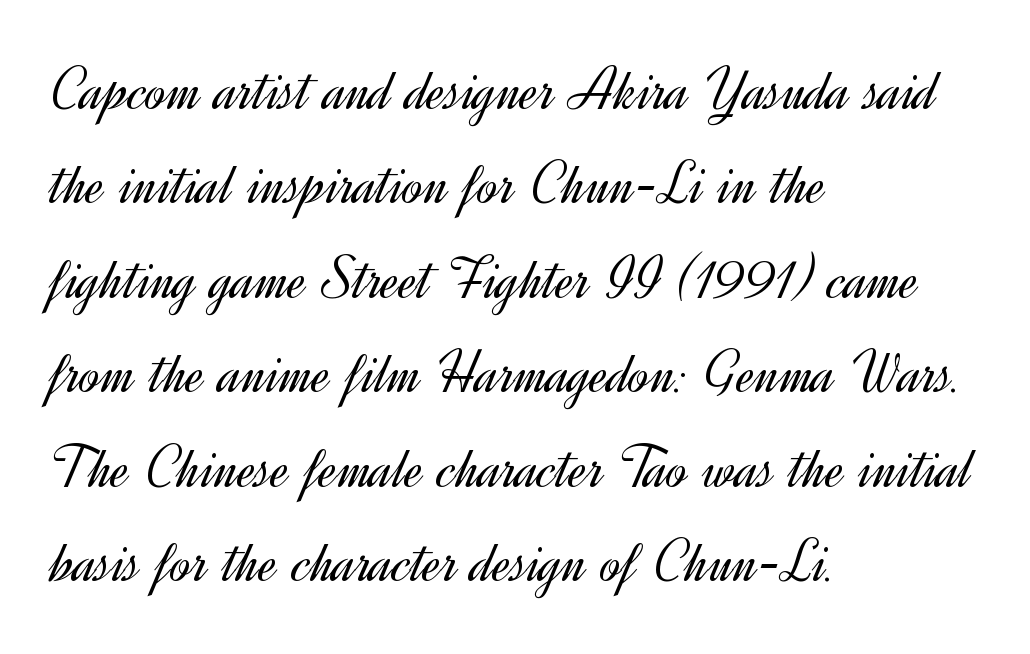
Q: Is the text bold? A: No.
Q: Is the text italic (slanted)? A: Yes.
Q: Is the typeface a serif or a sans-serif typeface? A: Sans-serif.
Q: Is the text underlined? A: No.
Q: How is the paragraph aligned? A: Left-aligned.
Q: Is the spacing between letters normal or unusually wide? A: Normal.
Q: Is the spacing between lines tight, normal or loose? A: Normal.
Q: Width (condensed, normal, or wide)? A: Normal.
Q: x-height? A: Small.
Q: Monospaced? A: No.
